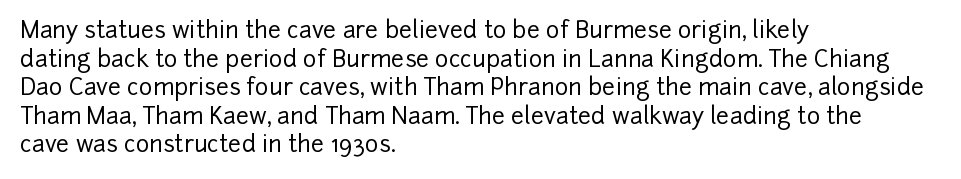
Each line starts at the same left margin while the right side varies. This sample uses plain, unmodified letter spacing. Only glyphs here, with clear space below each row. The letters stand upright; this is a roman face.
